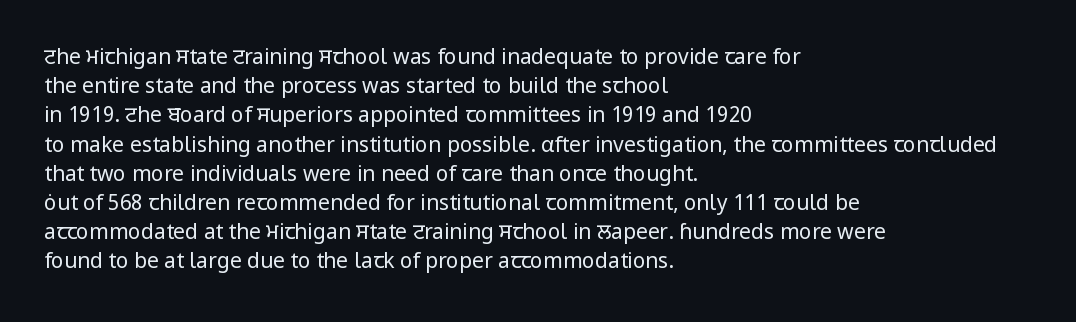
{"italic": "no", "bold": "no", "underline": "no", "align": "left", "line_spacing": "normal", "line_spacing_ratio": 1.39, "letter_spacing": "normal", "letter_spacing_em": 0.0, "glyph_px": 21}
